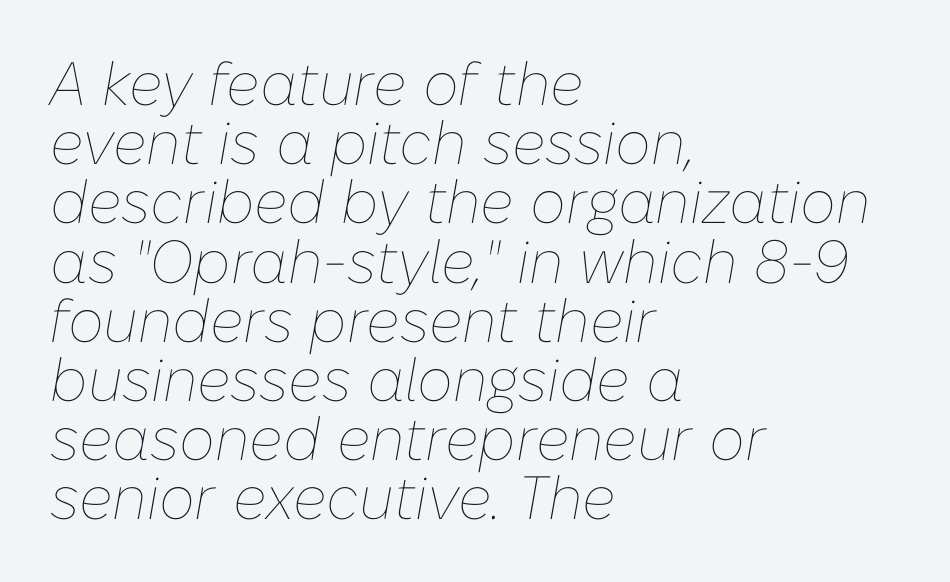
Q: Is the text bold? A: No.
Q: Is the text italic (slanted)? A: Yes, it leans right by about 10 degrees.
Q: Is the text underlined? A: No.
Q: How is the paragraph aligned? A: Left-aligned.
Q: Is the spacing between letters normal or unusually wide? A: Normal.
Q: Is the spacing between lines tight, normal or loose? A: Tight.
Q: Width (condensed, normal, or wide)? A: Normal.
Q: Stroke contrast? A: Low.
Q: x-height? A: Medium.
Q: Monospaced? A: No.
